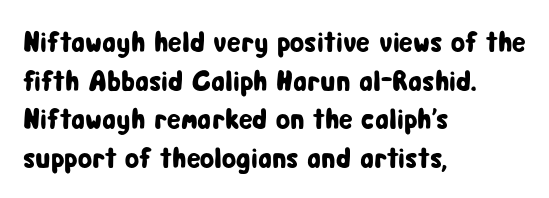
Q: Is the text italic (slanted)? A: No, it is upright.
Q: Is the typeface a serif or a sans-serif typeface? A: Sans-serif.
Q: Is the text underlined? A: No.
Q: How is the paragraph aligned? A: Left-aligned.
Q: Is the spacing between letters normal or unusually wide? A: Normal.
Q: Is the spacing between lines tight, normal or loose? A: Normal.
Q: Width (condensed, normal, or wide)? A: Condensed.
Q: Stroke contrast? A: Low.
Q: x-height? A: Medium.
Q: Monospaced? A: No.
